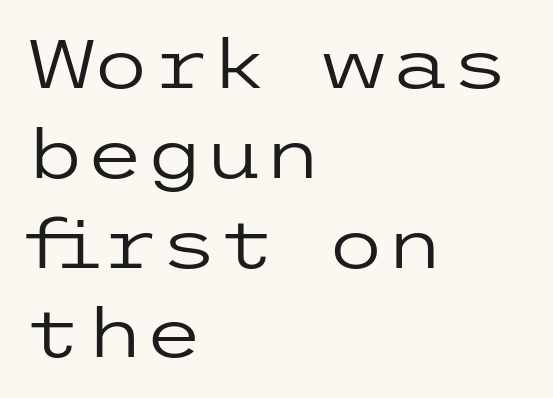
Q: Is the text bold? A: No.
Q: Is the text italic (slanted)? A: No, it is upright.
Q: Is the typeface a serif or a sans-serif typeface? A: Sans-serif.
Q: Is the text underlined? A: No.
Q: How is the paragraph aligned? A: Left-aligned.
Q: Is the spacing between letters normal or unusually wide? A: Normal.
Q: Is the spacing between lines tight, normal or loose? A: Normal.
Q: Width (condensed, normal, or wide)? A: Wide.
Q: Stroke contrast? A: Low.
Q: x-height? A: Medium.
